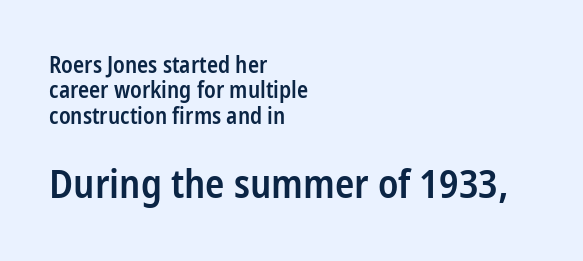
Proportional: the letters do not fall into vertical columns. Every letter is mildly thick-stroked: semibold rather than bold. Students, observe: this is what under-led, compact text looks like. Rule under the text: the space is simply empty. Tracking here is standard; glyphs follow each other at the usual distance.
